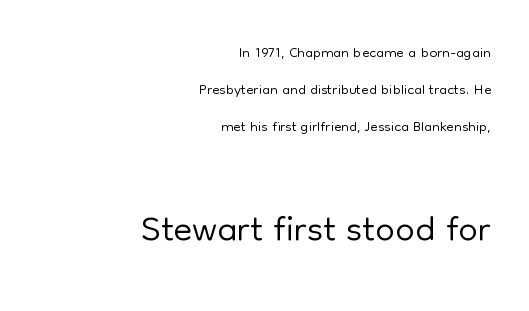
The characters are drawn with everyday or finer stroke widths. Is the block centered? No — it sits flush against the right margin. The designer went with a sans here, leaving each stem footless. Do the characters align in a grid? No, the font is proportional. A bare baseline throughout the passage.
